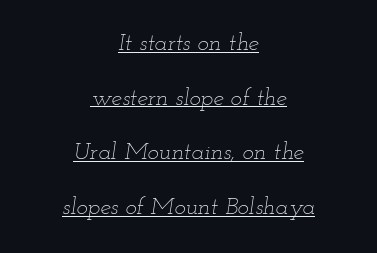
Q: Is the text bold? A: No.
Q: Is the text italic (slanted)? A: Yes, it leans right by about 12 degrees.
Q: Is the text underlined? A: Yes.
Q: How is the paragraph aligned? A: Centered.
Q: Is the spacing between letters normal or unusually wide? A: Normal.
Q: Is the spacing between lines tight, normal or loose? A: Loose.
